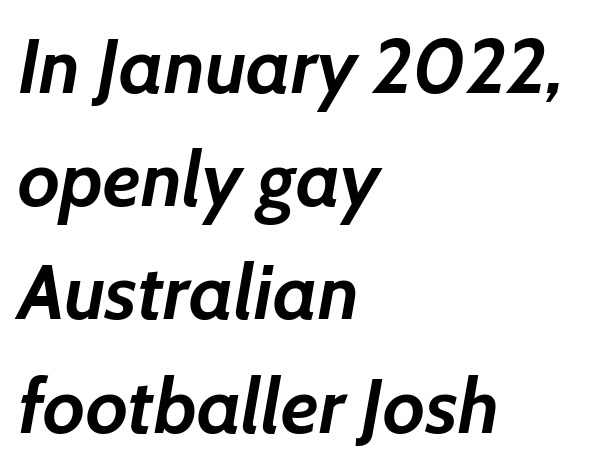
The image shows 77 px semibold type, italic (leaning right); set left-aligned, normal line spacing (1.47x), normal letter spacing, not underlined; low stroke contrast and a medium x-height.
